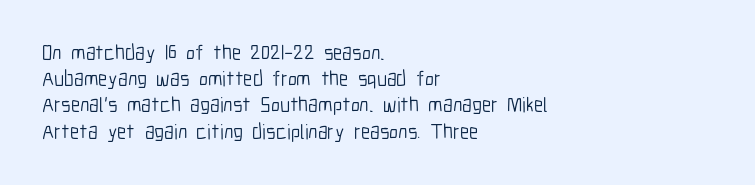
The image shows 21 px text type, upright; set left-aligned, normal line spacing (1.25x), normal letter spacing, not underlined.
